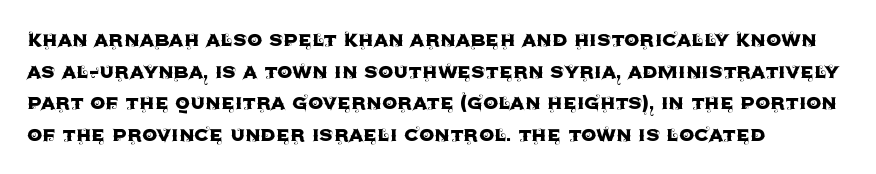
The image shows 24 px text type, upright; set left-aligned, normal line spacing (1.32x), normal letter spacing, not underlined.
